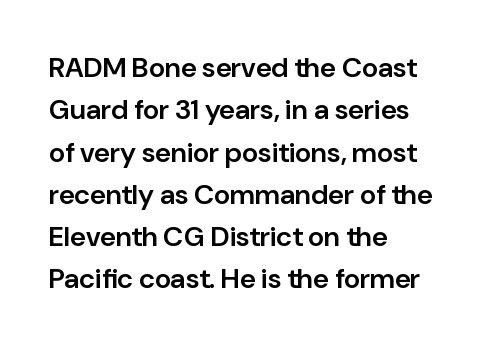
{"serif": "no", "italic": "no", "bold": "semi", "weight": "semibold", "width": "normal", "stroke_contrast": "low", "x_height": "medium", "monospaced": "no", "underline": "no", "align": "left", "line_spacing": "normal", "line_spacing_ratio": 1.51, "letter_spacing": "normal", "letter_spacing_em": 0.0, "glyph_px": 28}
